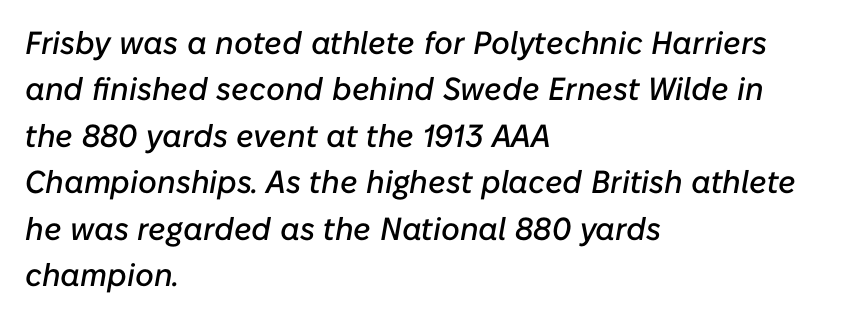
Standard letterfit; no display-style spreading of the glyphs. Notice how the passage keeps a crisp vertical edge on the left only. Only glyphs here, with clear space below each row. Rendered with sloped, italic letterforms.
